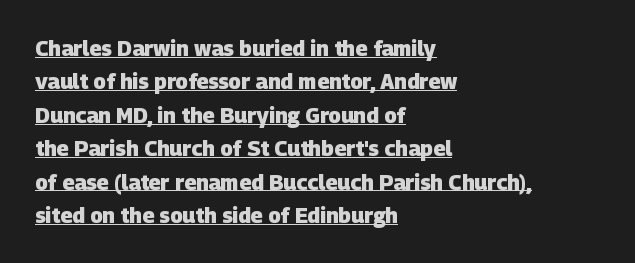
Q: Is the text bold? A: Yes.
Q: Is the text underlined? A: Yes.
Q: How is the paragraph aligned? A: Left-aligned.
Q: Is the spacing between letters normal or unusually wide? A: Normal.
Q: Is the spacing between lines tight, normal or loose? A: Normal.
